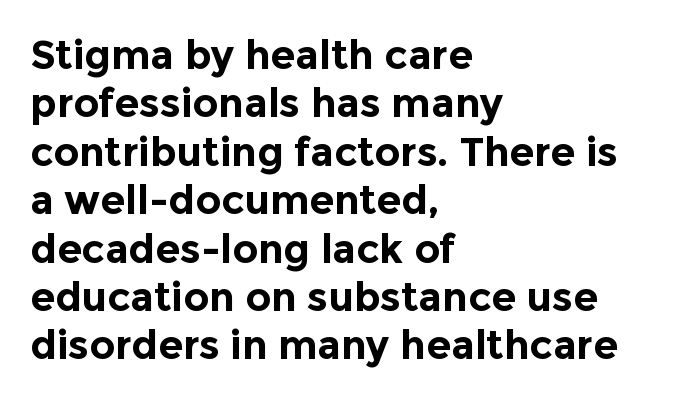
Q: Is the text bold? A: Yes.
Q: Is the text italic (slanted)? A: No, it is upright.
Q: Is the typeface a serif or a sans-serif typeface? A: Sans-serif.
Q: Is the text underlined? A: No.
Q: How is the paragraph aligned? A: Left-aligned.
Q: Is the spacing between letters normal or unusually wide? A: Normal.
Q: Width (condensed, normal, or wide)? A: Normal.
Q: x-height? A: Medium.
Q: Monospaced? A: No.
